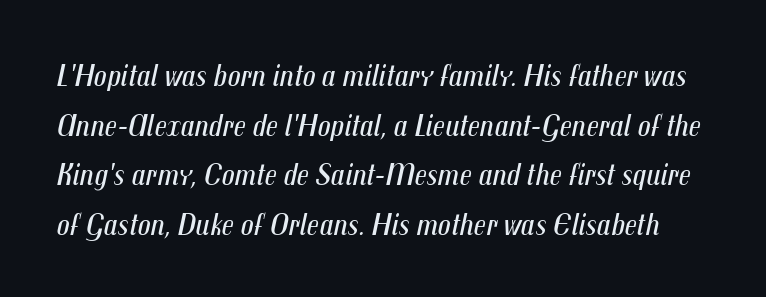
Q: Is the text bold? A: No.
Q: Is the text italic (slanted)? A: Yes, it leans right by about 12 degrees.
Q: Is the text underlined? A: No.
Q: Is the spacing between letters normal or unusually wide? A: Normal.
Q: Is the spacing between lines tight, normal or loose? A: Normal.
Q: Width (condensed, normal, or wide)? A: Condensed.
Q: Stroke contrast? A: Medium.
Q: x-height? A: Medium.
Q: Monospaced? A: No.
